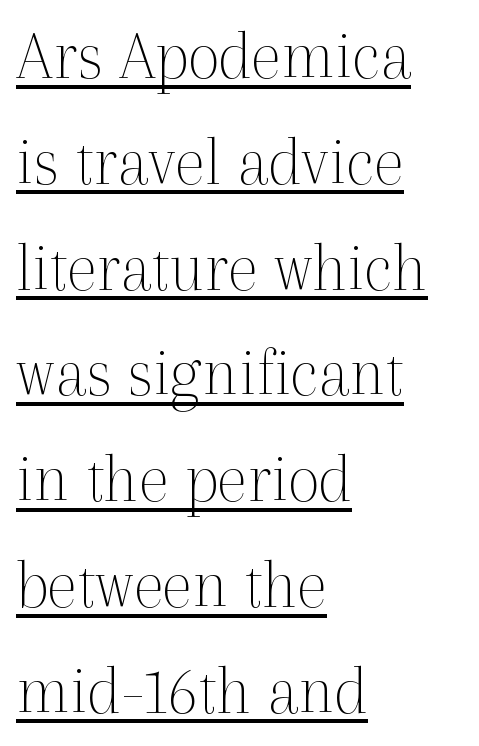
Q: Is the text bold? A: No.
Q: Is the text italic (slanted)? A: No, it is upright.
Q: Is the typeface a serif or a sans-serif typeface? A: Serif.
Q: Is the text underlined? A: Yes.
Q: How is the paragraph aligned? A: Left-aligned.
Q: Is the spacing between letters normal or unusually wide? A: Normal.
Q: Is the spacing between lines tight, normal or loose? A: Normal.
Q: Width (condensed, normal, or wide)? A: Normal.
Q: x-height? A: Medium.
Q: Monospaced? A: No.
